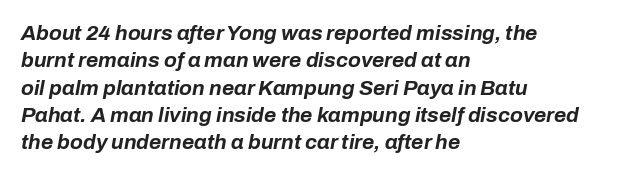
{"italic": "yes", "lean": "right", "slant_degrees": 10, "bold": "yes", "underline": "no", "align": "left", "line_spacing": "normal", "line_spacing_ratio": 1.3, "letter_spacing": "normal", "letter_spacing_em": 0.0, "glyph_px": 21}
